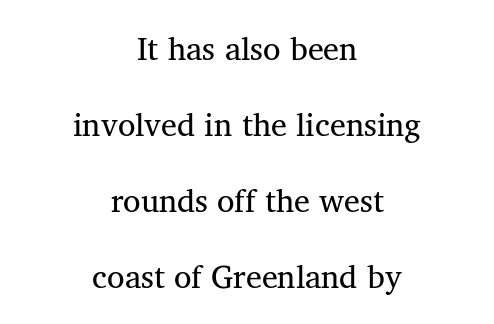
Q: Is the text italic (slanted)? A: No, it is upright.
Q: Is the typeface a serif or a sans-serif typeface? A: Serif.
Q: Is the text underlined? A: No.
Q: How is the paragraph aligned? A: Centered.
Q: Is the spacing between letters normal or unusually wide? A: Normal.
Q: Is the spacing between lines tight, normal or loose? A: Loose.
Q: Width (condensed, normal, or wide)? A: Normal.
Q: Stroke contrast? A: Medium.
Q: x-height? A: Medium.
Q: Monospaced? A: No.
